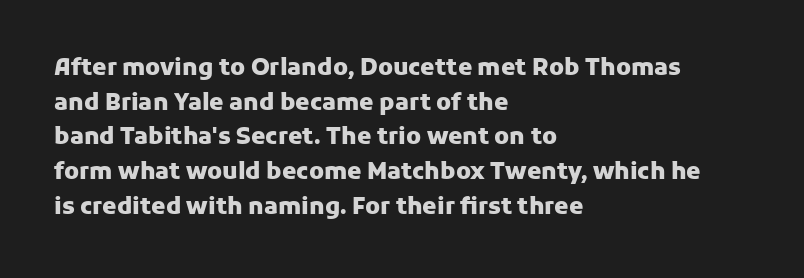
Q: Is the text bold? A: Yes.
Q: Is the text italic (slanted)? A: No, it is upright.
Q: Is the text underlined? A: No.
Q: How is the paragraph aligned? A: Left-aligned.
Q: Is the spacing between letters normal or unusually wide? A: Normal.
Q: Is the spacing between lines tight, normal or loose? A: Normal.
